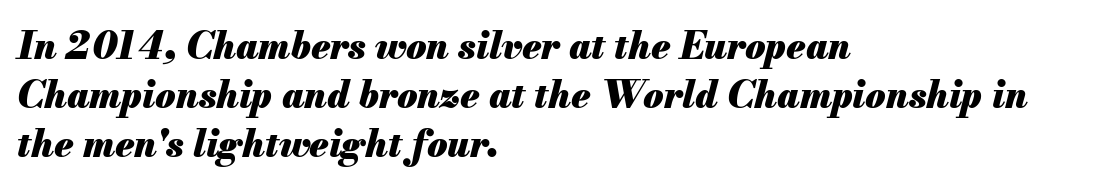
The image shows 37 px heavy type, italic (leaning right); set left-aligned, normal line spacing (1.33x), normal letter spacing, not underlined; medium stroke contrast and a small x-height.
